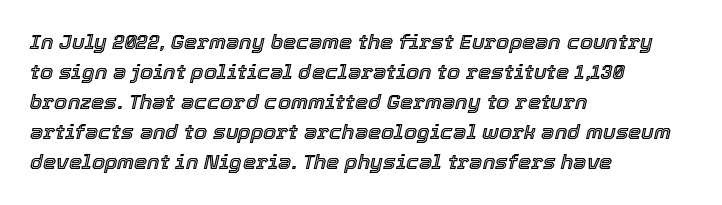
{"italic": "yes", "lean": "right", "slant_degrees": 12, "underline": "no", "align": "left", "line_spacing": "normal", "line_spacing_ratio": 1.43, "letter_spacing": "normal", "letter_spacing_em": 0.0, "glyph_px": 21}
